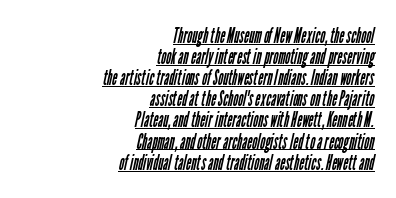
The typesetter has applied underlining to the passage shown. This reads as an unemphasized weight, regular at the heaviest. Horizontally, the lines are justified to the trailing edge only. Is there much room between lines? No — they nearly touch.
